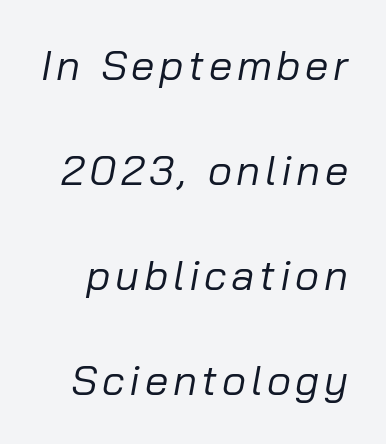
Q: Is the text bold? A: No.
Q: Is the text italic (slanted)? A: Yes, it leans right by about 10 degrees.
Q: Is the text underlined? A: No.
Q: Is the spacing between lines tight, normal or loose? A: Loose.
Q: Width (condensed, normal, or wide)? A: Normal.
Q: Stroke contrast? A: Low.
Q: x-height? A: Medium.
Q: Monospaced? A: No.
